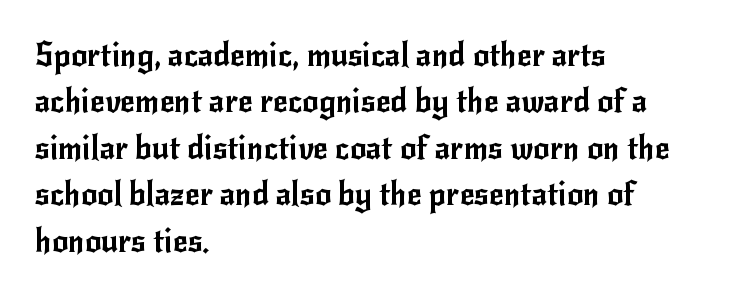
Q: Is the text italic (slanted)? A: No, it is upright.
Q: Is the typeface a serif or a sans-serif typeface? A: Sans-serif.
Q: Is the text underlined? A: No.
Q: How is the paragraph aligned? A: Left-aligned.
Q: Is the spacing between letters normal or unusually wide? A: Normal.
Q: Is the spacing between lines tight, normal or loose? A: Normal.
Q: Width (condensed, normal, or wide)? A: Normal.
Q: Stroke contrast? A: Low.
Q: x-height? A: Small.
Q: Monospaced? A: No.
